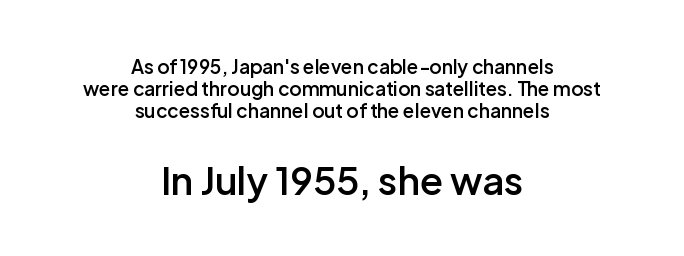
{"serif": "no", "italic": "no", "bold": "semi", "weight": "semibold", "width": "normal", "stroke_contrast": "low", "x_height": "medium", "monospaced": "no", "underline": "no", "align": "center", "line_spacing_ratio": 1.17, "letter_spacing": "normal", "letter_spacing_em": 0.0, "larger_block": "second", "size_ratio": 2.0, "glyph_px": 38}
